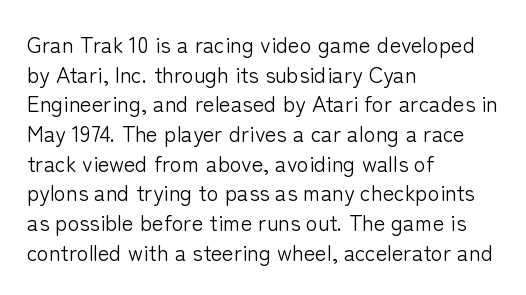
The image shows 22 px text type, upright; set left-aligned, normal line spacing (1.35x), normal letter spacing, not underlined.
